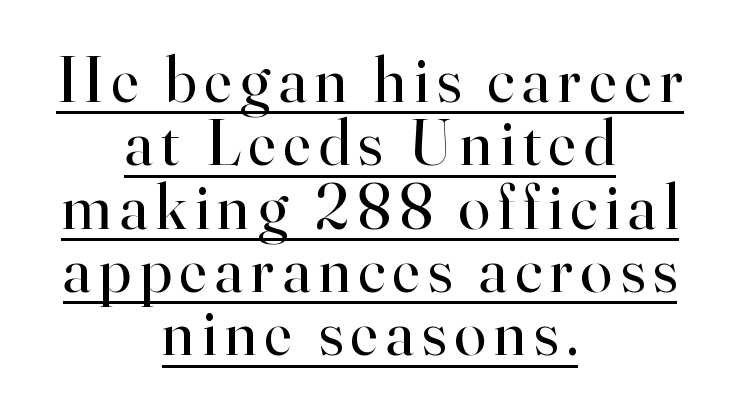
{"serif": "yes", "italic": "no", "bold": "no", "weight": "regular", "width": "normal", "stroke_contrast": "high", "x_height": "small", "monospaced": "no", "underline": "yes", "align": "center", "line_spacing": "tight", "line_spacing_ratio": 0.99, "glyph_px": 64}
